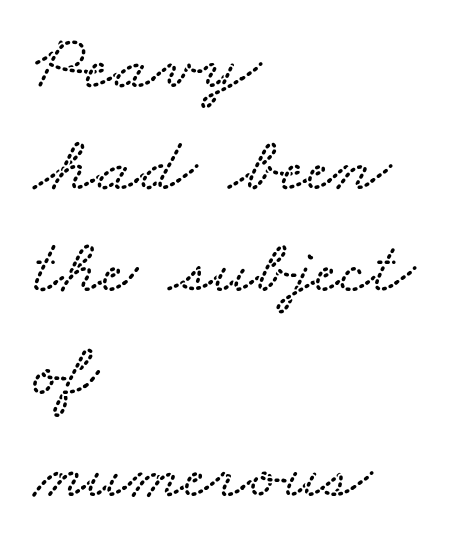
{"width": "wide", "stroke_contrast": "low", "x_height": "small", "monospaced": "no", "underline": "no", "align": "left", "line_spacing": "normal", "line_spacing_ratio": 1.31, "letter_spacing": "normal", "letter_spacing_em": 0.0, "glyph_px": 78}
